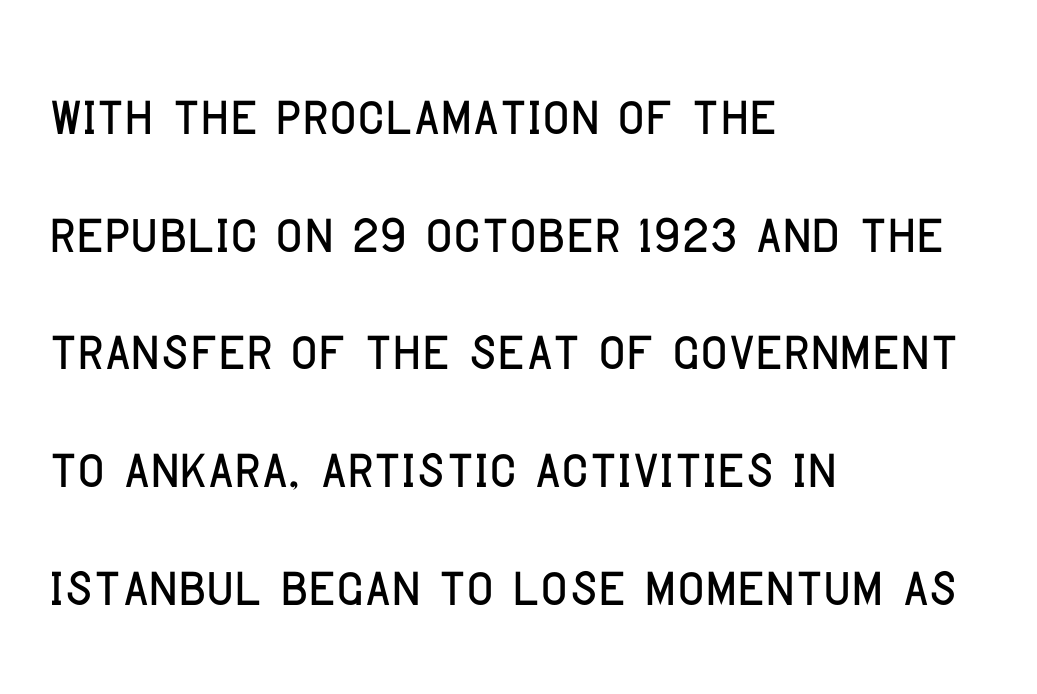
Reading down the block, your eye returns to a fixed left position each line. Observe the absence of serifs on each vertical stroke in this sample. The passage shown has conventional tracking throughout. The letters advance in unequal steps, a hallmark of proportional type. Only glyphs here, with clear space below each row.
